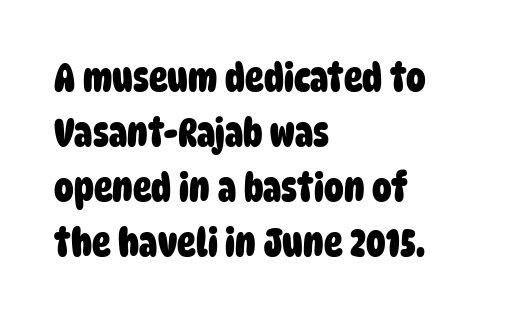
{"serif": "no", "bold": "yes", "weight": "heavy", "width": "condensed", "stroke_contrast": "low", "x_height": "large", "monospaced": "no", "underline": "no", "align": "left", "line_spacing": "normal", "line_spacing_ratio": 1.41, "letter_spacing": "normal", "letter_spacing_em": 0.0, "glyph_px": 39}
